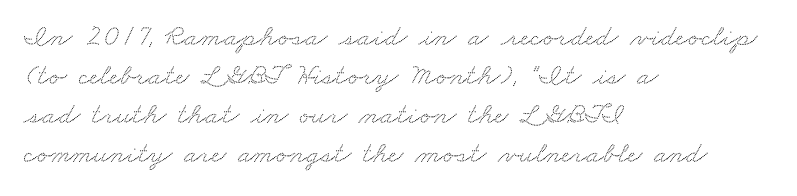
Normally led — the rows are evenly, conventionally spaced. The passage shown is typed in a proportional face where columns would drift. The compositor pushed each line to the left boundary. Caption: standard tracking, unaltered.
